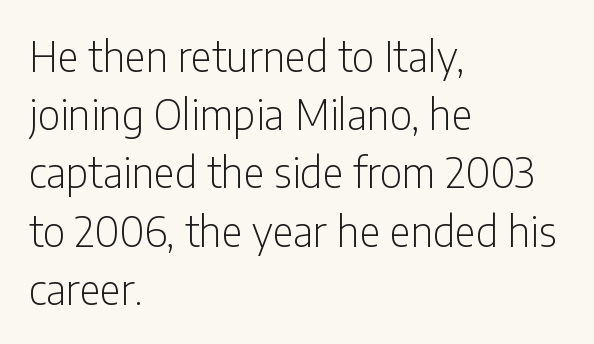
{"serif": "no", "italic": "no", "bold": "no", "weight": "light", "width": "condensed", "stroke_contrast": "low", "x_height": "medium", "monospaced": "no", "underline": "no", "align": "left", "line_spacing": "normal", "line_spacing_ratio": 1.42, "letter_spacing": "normal", "letter_spacing_em": 0.0, "glyph_px": 41}
